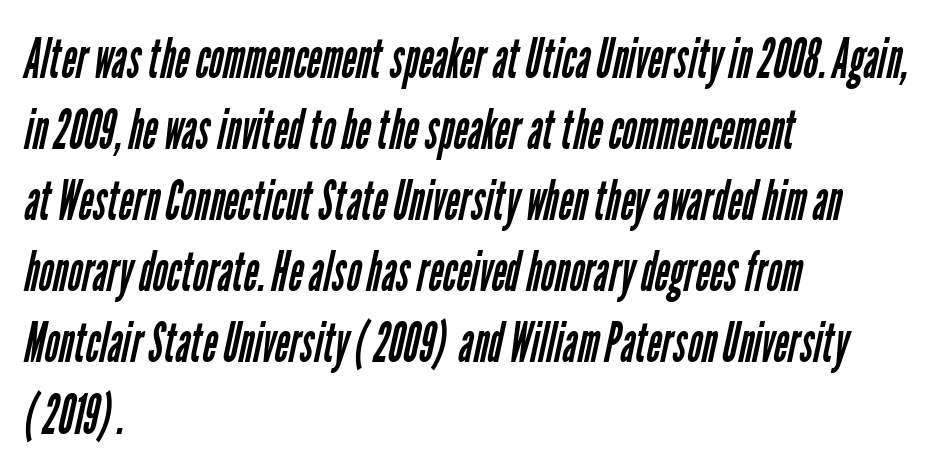
The image shows 56 px regular-weight, condensed sans-serif type; set left-aligned, normal line spacing (1.27x), normal letter spacing, not underlined; low stroke contrast and a medium x-height.
